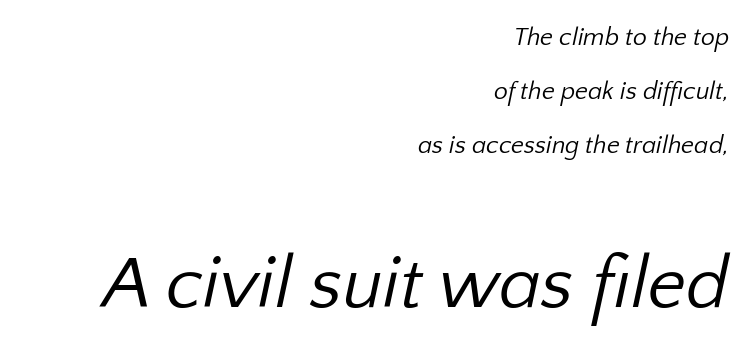
{"serif": "no", "bold": "no", "weight": "regular", "width": "normal", "stroke_contrast": "low", "x_height": "medium", "monospaced": "no", "underline": "no", "align": "right", "line_spacing": "loose", "line_spacing_ratio": 2.16, "letter_spacing": "normal", "letter_spacing_em": 0.0, "larger_block": "second", "size_ratio": 2.96, "glyph_px": 74}
